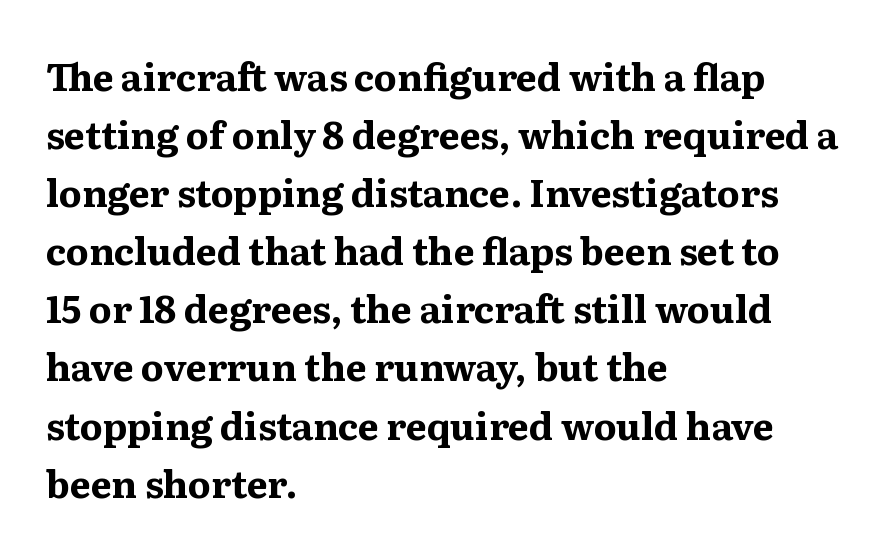
Q: Is the text bold? A: Yes.
Q: Is the text italic (slanted)? A: No, it is upright.
Q: Is the typeface a serif or a sans-serif typeface? A: Serif.
Q: Is the text underlined? A: No.
Q: How is the paragraph aligned? A: Left-aligned.
Q: Is the spacing between letters normal or unusually wide? A: Normal.
Q: Is the spacing between lines tight, normal or loose? A: Normal.
Q: Width (condensed, normal, or wide)? A: Normal.
Q: Stroke contrast? A: Medium.
Q: x-height? A: Medium.
Q: Monospaced? A: No.
